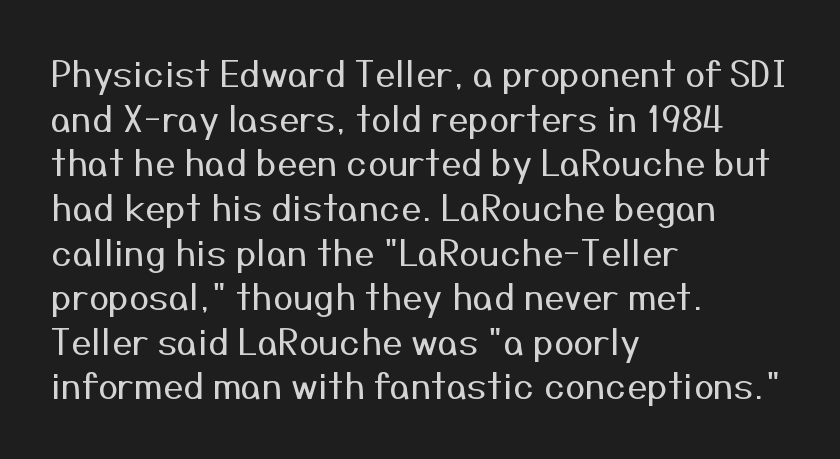
{"serif": "no", "italic": "no", "bold": "no", "weight": "regular", "width": "normal", "stroke_contrast": "medium", "x_height": "medium", "monospaced": "no", "underline": "no", "align": "left", "line_spacing_ratio": 1.24, "letter_spacing": "normal", "letter_spacing_em": 0.0, "glyph_px": 36}
